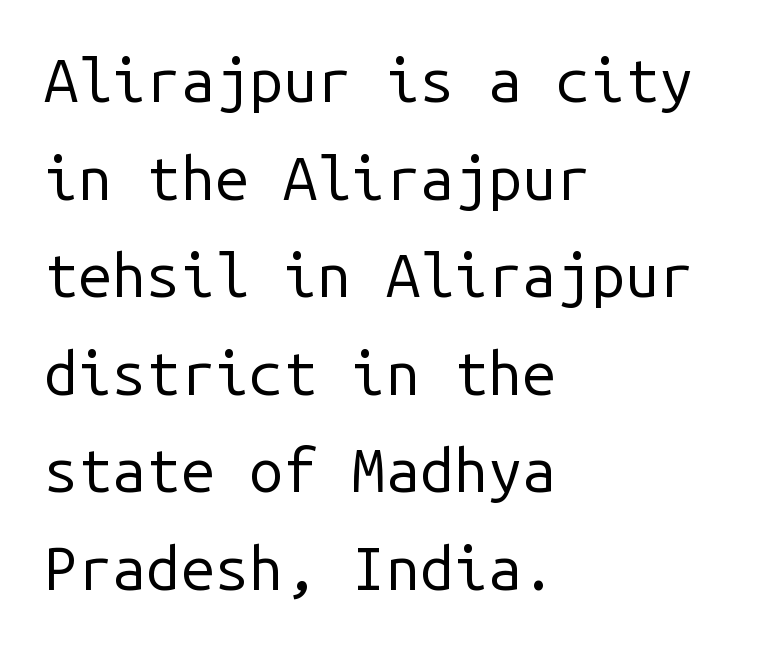
The image shows 61 px regular-weight sans-serif type, upright, monospaced; set left-aligned, normal line spacing (1.6x), normal letter spacing, not underlined; low stroke contrast and a medium x-height.
